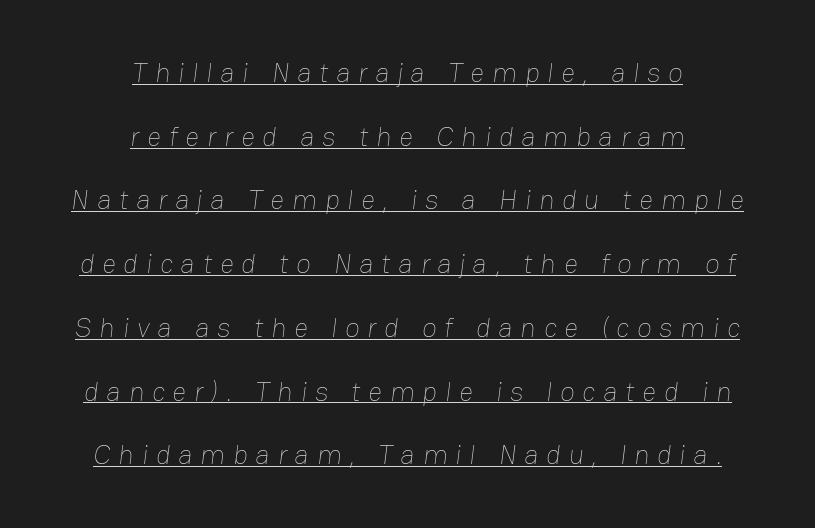
Reading down the block, each line starts at a different indent, mirrored at its end. Horizontal bands of white between lines are thick stripes. Counters stay open thanks to moderate or lighter strokes. How are the letters spaced? Widely, with obvious added tracking.
